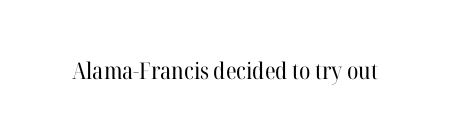
{"italic": "no", "bold": "no", "underline": "no", "letter_spacing": "normal", "letter_spacing_em": 0.0, "glyph_px": 23}
